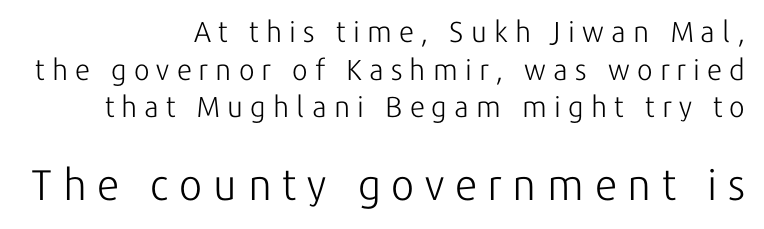
{"serif": "no", "italic": "no", "bold": "no", "weight": "light", "width": "normal", "stroke_contrast": "low", "x_height": "medium", "monospaced": "no", "underline": "no", "align": "right", "line_spacing": "normal", "line_spacing_ratio": 1.3, "letter_spacing": "wide", "letter_spacing_em": 0.25, "larger_block": "second", "size_ratio": 1.48, "glyph_px": 43}
